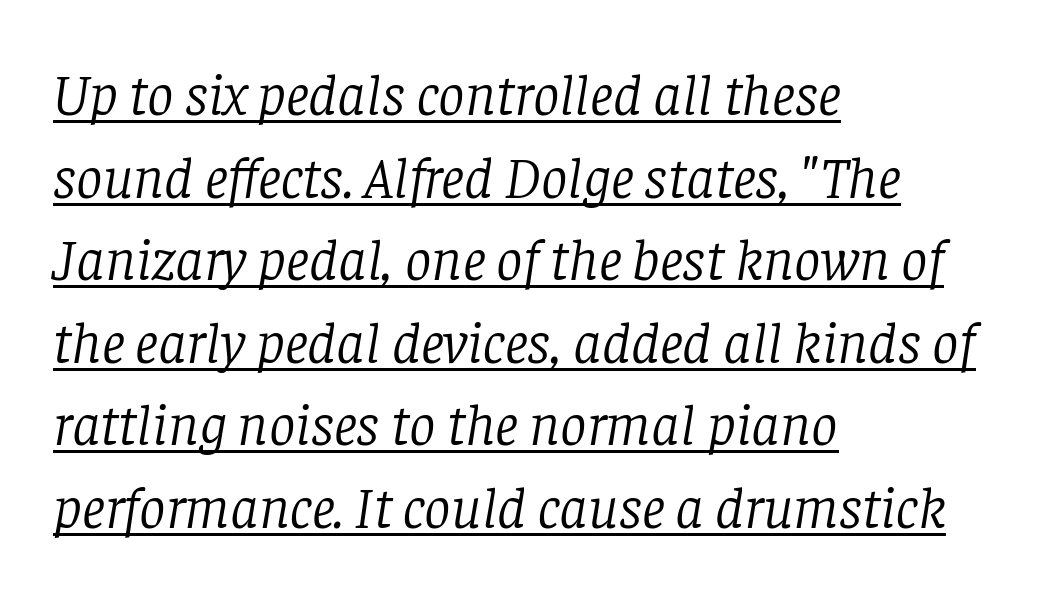
Bold? No — there's no thickening of the strokes. Leading matches the norm, producing a regular column. These lines keep a tight, regular rhythm from letter to letter. Quick note: italic.
